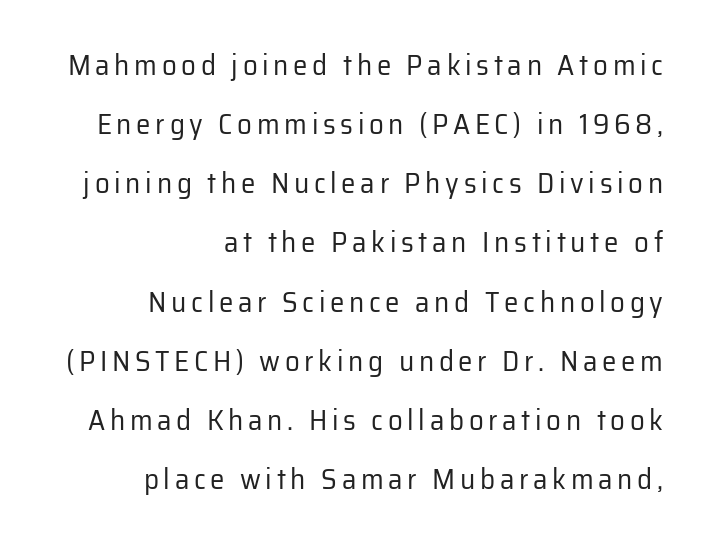
The image shows 29 px regular-weight sans-serif type, upright; set right-aligned, loose line spacing (2.04x), not underlined; low stroke contrast and a medium x-height.
